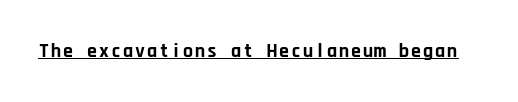
Q: Is the text bold? A: Yes.
Q: Is the text italic (slanted)? A: No, it is upright.
Q: Is the text underlined? A: Yes.
Q: Is the spacing between letters normal or unusually wide? A: Normal.
